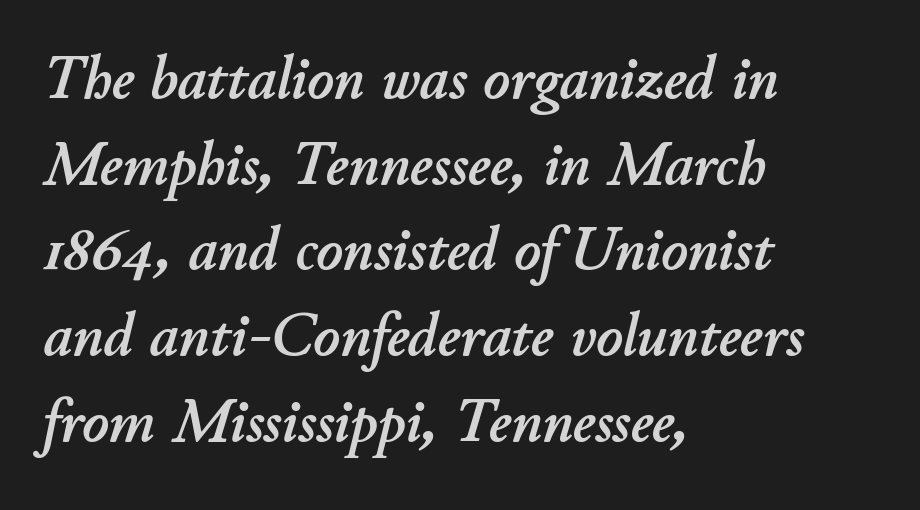
Q: Is the text italic (slanted)? A: Yes, it leans right by about 11 degrees.
Q: Is the text underlined? A: No.
Q: How is the paragraph aligned? A: Left-aligned.
Q: Is the spacing between letters normal or unusually wide? A: Normal.
Q: Is the spacing between lines tight, normal or loose? A: Normal.
Q: Width (condensed, normal, or wide)? A: Normal.
Q: Stroke contrast? A: Low.
Q: x-height? A: Small.
Q: Monospaced? A: No.
